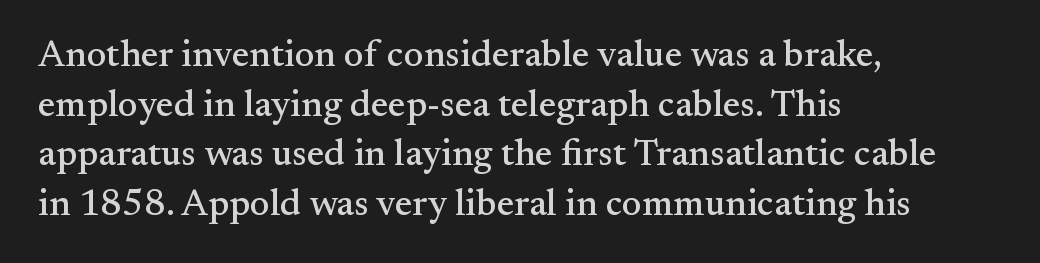
Q: Is the text italic (slanted)? A: No, it is upright.
Q: Is the typeface a serif or a sans-serif typeface? A: Serif.
Q: Is the text underlined? A: No.
Q: How is the paragraph aligned? A: Left-aligned.
Q: Is the spacing between letters normal or unusually wide? A: Normal.
Q: Is the spacing between lines tight, normal or loose? A: Normal.
Q: Width (condensed, normal, or wide)? A: Normal.
Q: Stroke contrast? A: Medium.
Q: x-height? A: Small.
Q: Monospaced? A: No.
